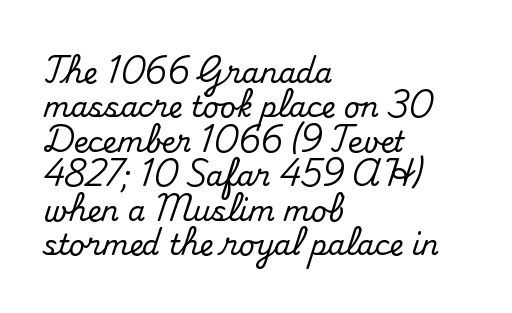
{"serif": "yes", "width": "normal", "stroke_contrast": "medium", "x_height": "small", "monospaced": "no", "underline": "no", "align": "left", "line_spacing_ratio": 1.23, "letter_spacing": "normal", "letter_spacing_em": 0.0, "glyph_px": 28}
